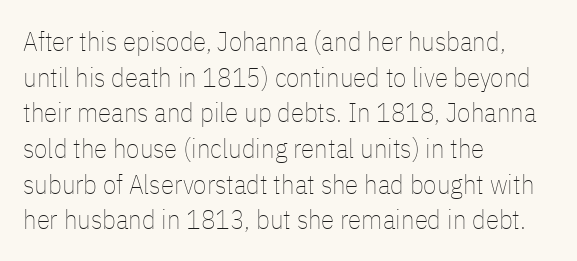
Q: Is the text bold? A: No.
Q: Is the text italic (slanted)? A: No, it is upright.
Q: Is the text underlined? A: No.
Q: How is the paragraph aligned? A: Left-aligned.
Q: Is the spacing between letters normal or unusually wide? A: Normal.
Q: Is the spacing between lines tight, normal or loose? A: Normal.
